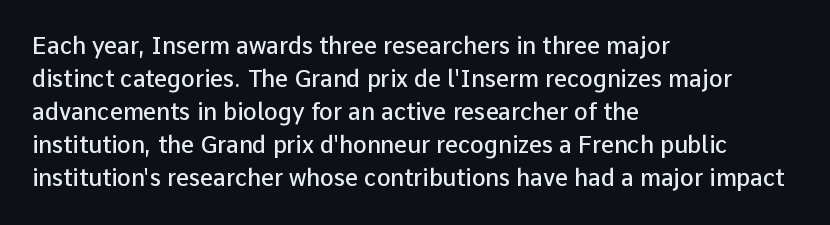
The image shows 23 px text type, upright; set left-aligned, normal line spacing (1.44x), normal letter spacing, not underlined.
